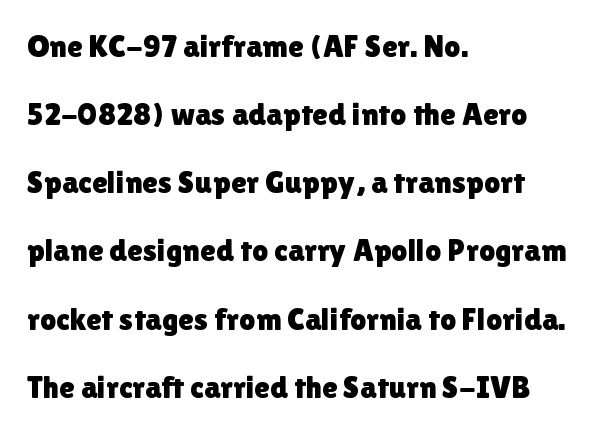
Q: Is the text italic (slanted)? A: No, it is upright.
Q: Is the typeface a serif or a sans-serif typeface? A: Sans-serif.
Q: Is the text underlined? A: No.
Q: How is the paragraph aligned? A: Left-aligned.
Q: Is the spacing between letters normal or unusually wide? A: Normal.
Q: Is the spacing between lines tight, normal or loose? A: Loose.
Q: Width (condensed, normal, or wide)? A: Normal.
Q: Stroke contrast? A: Low.
Q: x-height? A: Medium.
Q: Monospaced? A: No.
